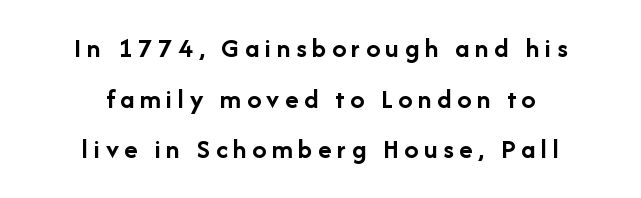
{"serif": "no", "italic": "no", "bold": "yes", "weight": "semibold", "width": "normal", "stroke_contrast": "low", "x_height": "medium", "monospaced": "no", "underline": "no", "align": "center", "line_spacing_ratio": 1.81, "letter_spacing": "wide", "letter_spacing_em": 0.2, "glyph_px": 28}
